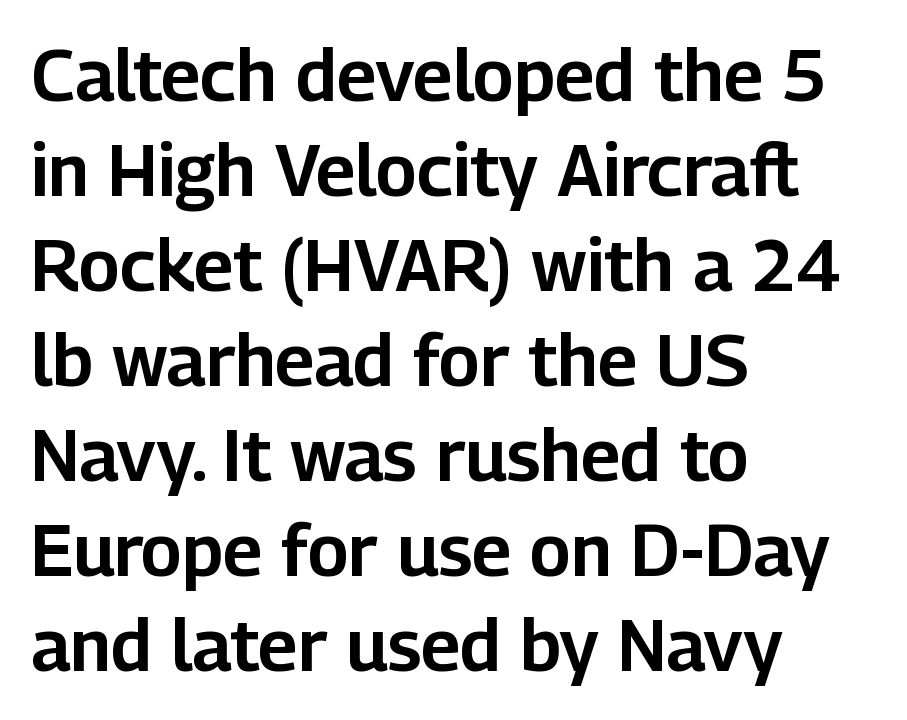
Q: Is the text italic (slanted)? A: No, it is upright.
Q: Is the typeface a serif or a sans-serif typeface? A: Sans-serif.
Q: Is the text underlined? A: No.
Q: How is the paragraph aligned? A: Left-aligned.
Q: Is the spacing between letters normal or unusually wide? A: Normal.
Q: Is the spacing between lines tight, normal or loose? A: Normal.
Q: Width (condensed, normal, or wide)? A: Normal.
Q: Stroke contrast? A: Low.
Q: x-height? A: Medium.
Q: Monospaced? A: No.
